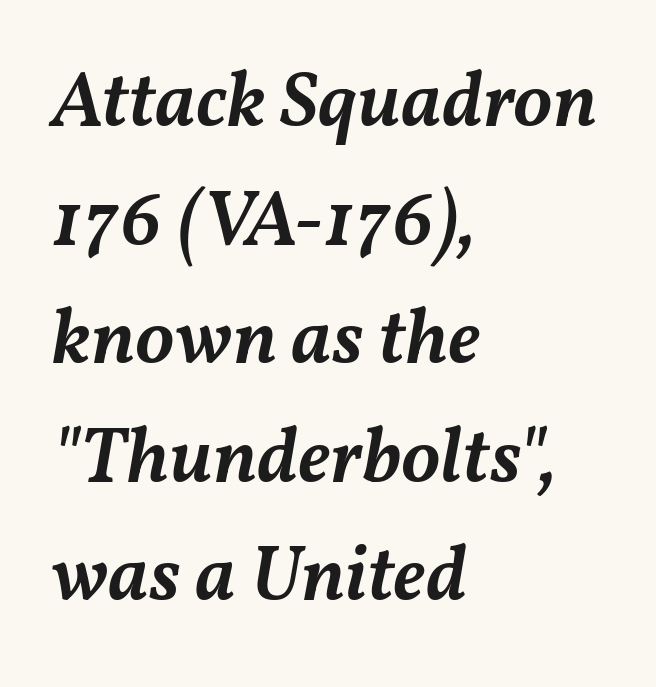
{"italic": "yes", "lean": "right", "slant_degrees": 11, "bold": "semi", "weight": "semibold", "width": "normal", "stroke_contrast": "medium", "x_height": "medium", "monospaced": "no", "underline": "no", "align": "left", "line_spacing": "normal", "line_spacing_ratio": 1.52, "letter_spacing": "normal", "letter_spacing_em": 0.0, "glyph_px": 78}
